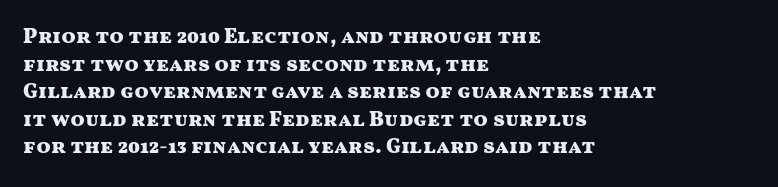
Normally led — the rows are evenly, conventionally spaced. Caption: standard tracking, unaltered. Check the space under the baseline: it is left empty. This sample is left-justified, so line endings fall wherever the words run out. These lines were composed using upright roman letters.
